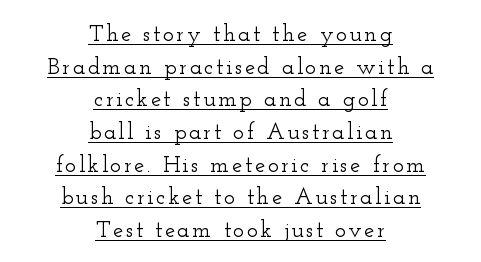
The image shows 23 px text type, upright; set centered, normal line spacing (1.42x), underlined.
